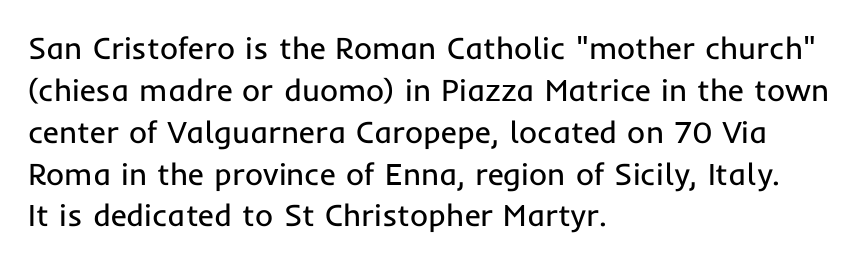
Q: Is the text bold? A: No.
Q: Is the text italic (slanted)? A: No, it is upright.
Q: Is the typeface a serif or a sans-serif typeface? A: Sans-serif.
Q: Is the text underlined? A: No.
Q: How is the paragraph aligned? A: Left-aligned.
Q: Is the spacing between letters normal or unusually wide? A: Normal.
Q: Is the spacing between lines tight, normal or loose? A: Normal.
Q: Width (condensed, normal, or wide)? A: Normal.
Q: Stroke contrast? A: Low.
Q: x-height? A: Medium.
Q: Monospaced? A: No.
